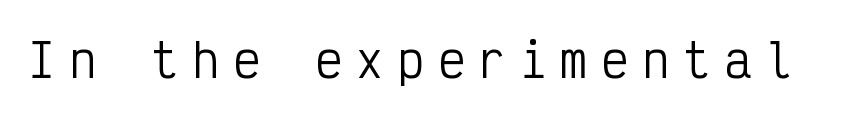
Q: Is the text bold? A: No.
Q: Is the text italic (slanted)? A: No, it is upright.
Q: Is the typeface a serif or a sans-serif typeface? A: Sans-serif.
Q: Is the text underlined? A: No.
Q: Is the spacing between letters normal or unusually wide? A: Unusually wide.
Q: Width (condensed, normal, or wide)? A: Condensed.
Q: Stroke contrast? A: Low.
Q: x-height? A: Medium.
Q: Monospaced? A: Yes.
